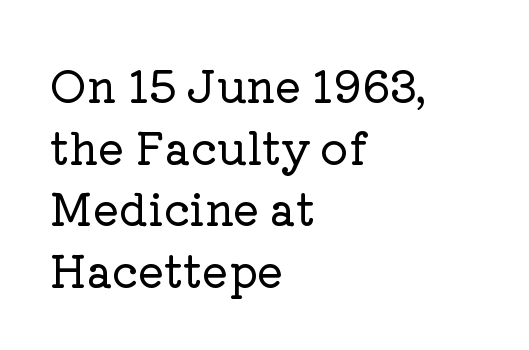
The image shows 44 px serif type, upright; set left-aligned, normal line spacing (1.4x), normal letter spacing, not underlined; low stroke contrast and a medium x-height.
